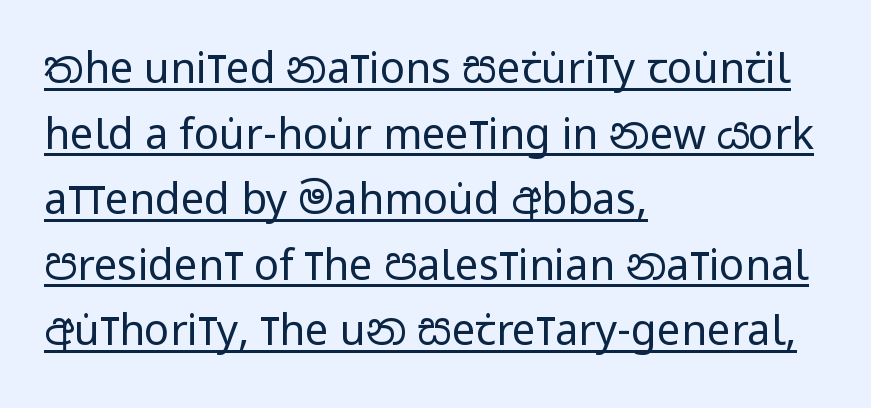
Q: Is the text bold? A: No.
Q: Is the text italic (slanted)? A: No, it is upright.
Q: Is the typeface a serif or a sans-serif typeface? A: Sans-serif.
Q: Is the text underlined? A: Yes.
Q: How is the paragraph aligned? A: Left-aligned.
Q: Is the spacing between letters normal or unusually wide? A: Normal.
Q: Is the spacing between lines tight, normal or loose? A: Normal.
Q: Width (condensed, normal, or wide)? A: Condensed.
Q: Stroke contrast? A: Low.
Q: x-height? A: Large.
Q: Monospaced? A: No.
